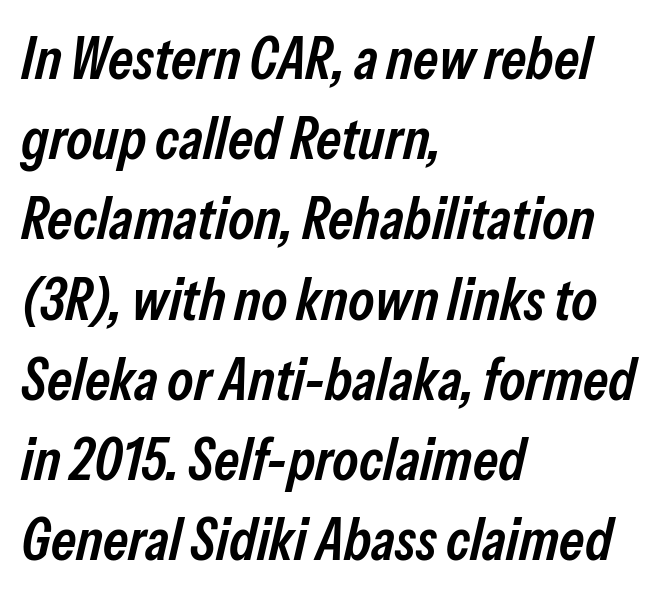
Q: Is the text bold? A: Semi-bold.
Q: Is the text italic (slanted)? A: Yes, it leans right by about 13 degrees.
Q: Is the text underlined? A: No.
Q: How is the paragraph aligned? A: Left-aligned.
Q: Is the spacing between letters normal or unusually wide? A: Normal.
Q: Is the spacing between lines tight, normal or loose? A: Normal.
Q: Width (condensed, normal, or wide)? A: Condensed.
Q: Stroke contrast? A: Low.
Q: x-height? A: Medium.
Q: Monospaced? A: No.
